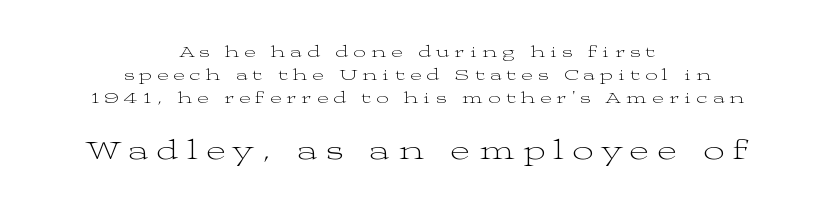
The image shows 29 px light, wide serif type, upright; set centered, normal line spacing (1.35x), unusually wide letter spacing (+0.32 em), not underlined; the second (bottom) block is 1.71x larger; medium stroke contrast and a medium x-height.
